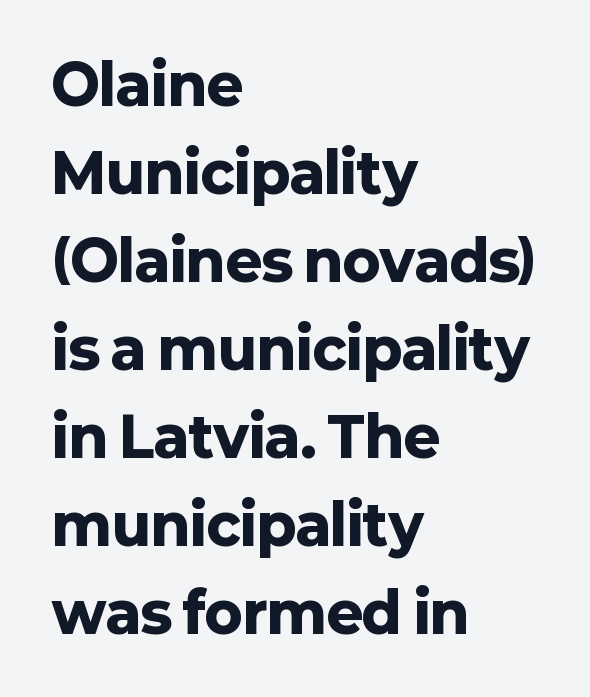
A classic flush-left, rag-right setting is used for this passage. Ordinary non-slanted type is in use. The area under the type is left untouched. Inter-character spacing is left at the font's built-in metrics. The rendering uses natural spacing where letterforms have individual widths.
